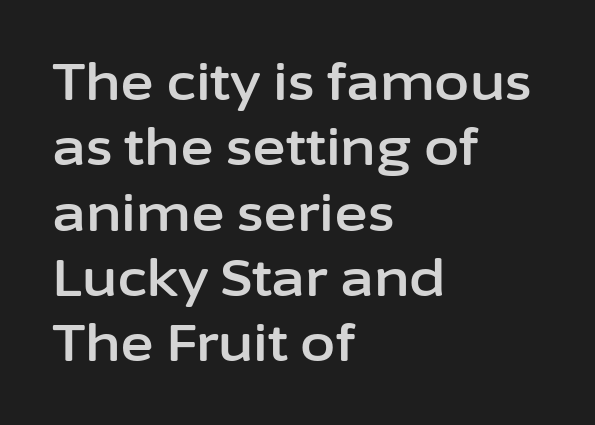
The image shows 51 px sans-serif type, upright; set left-aligned, normal line spacing (1.28x), normal letter spacing, not underlined; low stroke contrast and a medium x-height.
